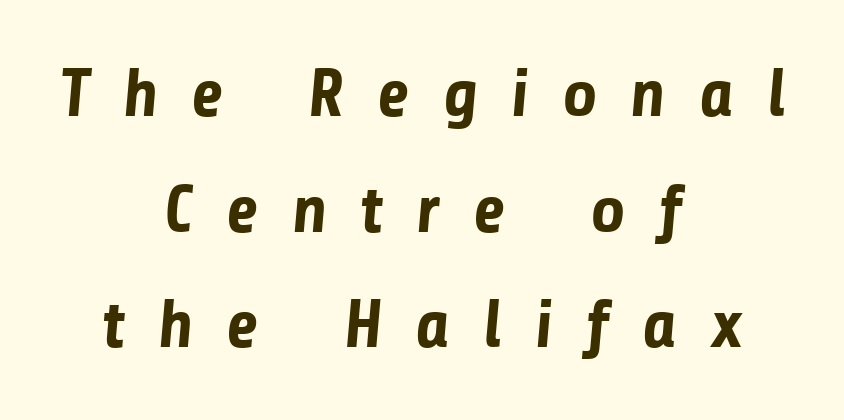
Each letter's strokes conclude bluntly, with no projecting serifs. Words float on clear page, feet unadorned. Compared with an ordinary text face, these strokes are far heavier — a full bold. The line-height multiplier appears to be the usual default.
